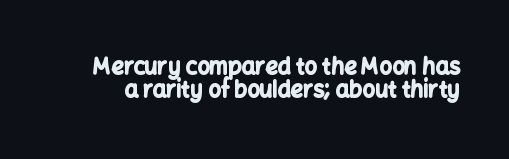
The image shows 22 px bold type, upright; set tight line spacing (1.05x), normal letter spacing, not underlined.
